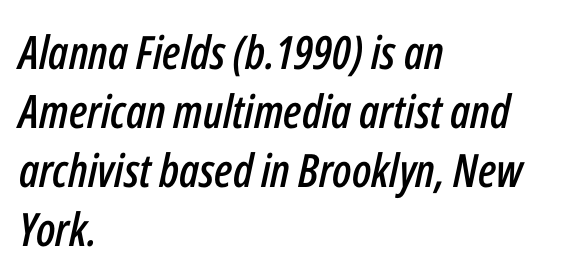
{"italic": "yes", "lean": "right", "slant_degrees": 12, "width": "condensed", "stroke_contrast": "low", "x_height": "medium", "monospaced": "no", "underline": "no", "align": "left", "line_spacing": "normal", "line_spacing_ratio": 1.28, "letter_spacing": "normal", "letter_spacing_em": 0.0, "glyph_px": 46}
